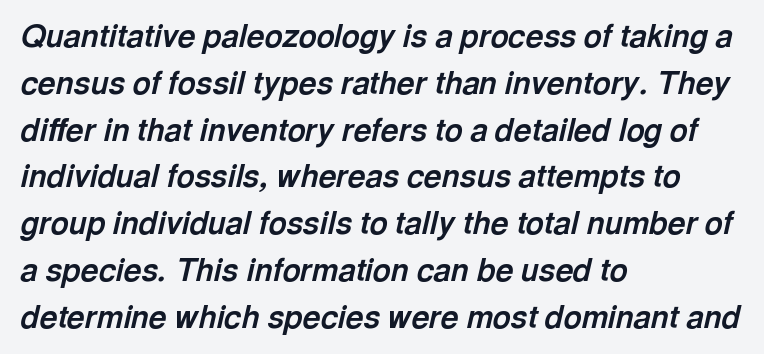
{"italic": "yes", "lean": "right", "slant_degrees": 13, "bold": "yes", "weight": "bold", "width": "normal", "x_height": "medium", "monospaced": "no", "underline": "no", "align": "left", "line_spacing": "normal", "line_spacing_ratio": 1.51, "letter_spacing": "normal", "letter_spacing_em": 0.0, "glyph_px": 31}
